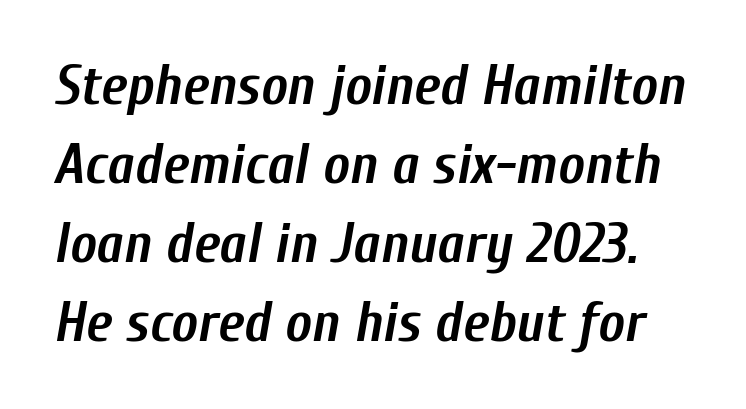
Inter-character spacing is left at the font's built-in metrics. Line spacing here is normal. Characters are canted at an angle relative to the baseline's perpendicular. Type without underlining.
